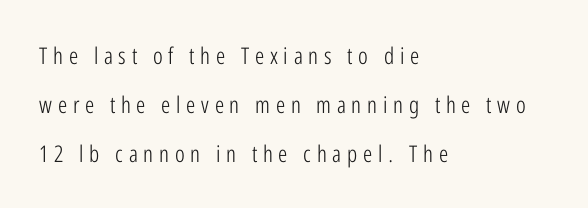
{"italic": "no", "bold": "no", "underline": "no", "align": "left", "line_spacing": "loose", "line_spacing_ratio": 2.12, "letter_spacing": "wide", "letter_spacing_em": 0.25, "glyph_px": 23}
